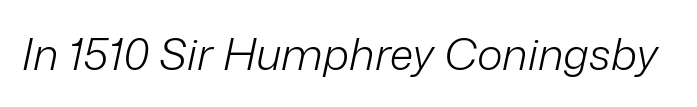
The image shows 44 px light type, italic (leaning right); set normal letter spacing, not underlined; low stroke contrast and a medium x-height.
